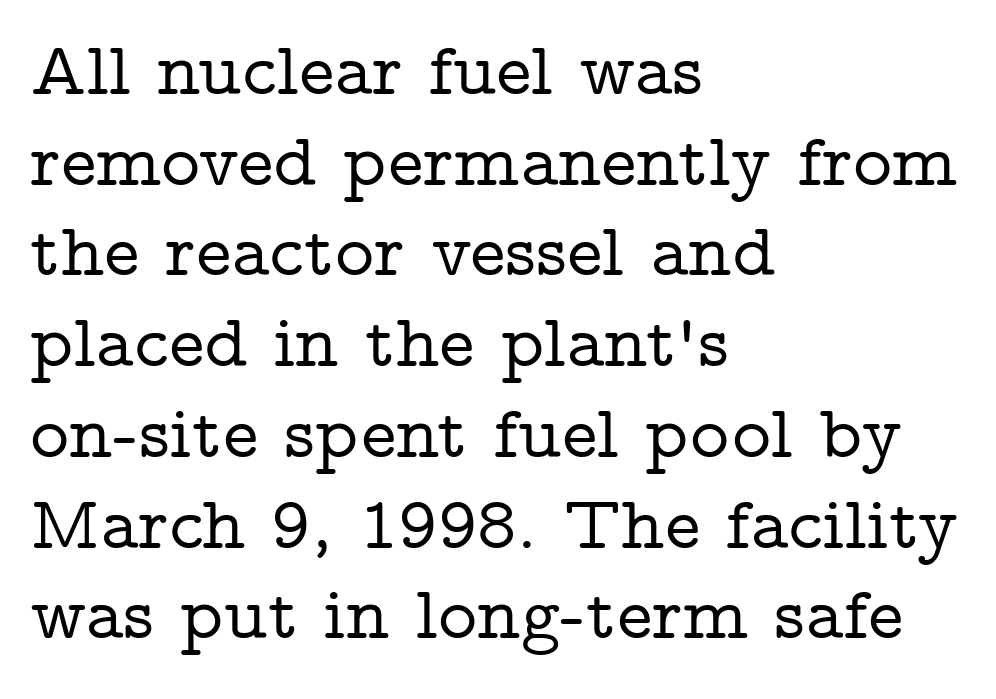
Q: Is the text italic (slanted)? A: No, it is upright.
Q: Is the typeface a serif or a sans-serif typeface? A: Serif.
Q: Is the text underlined? A: No.
Q: How is the paragraph aligned? A: Left-aligned.
Q: Is the spacing between letters normal or unusually wide? A: Normal.
Q: Width (condensed, normal, or wide)? A: Wide.
Q: Stroke contrast? A: Low.
Q: x-height? A: Medium.
Q: Monospaced? A: No.
